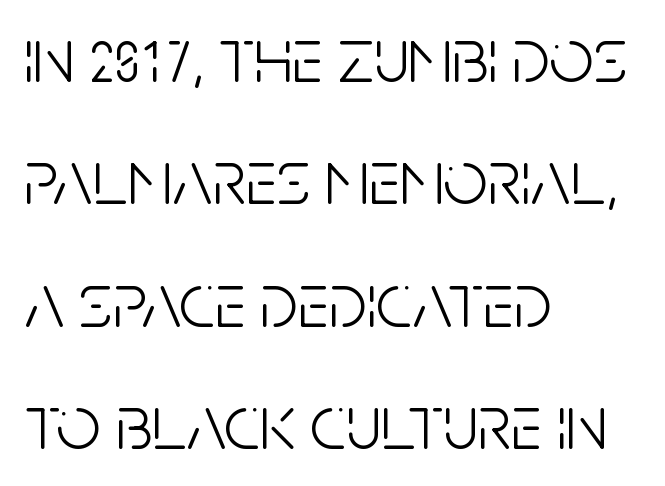
A sans-serif font was chosen for this passage. Only glyphs here, with clear space below each row. Quick note: interline space is typical. Does the copy run flush right? No — it runs flush left. Heaviness? Minimal to ordinary, like unemphasized prose.
